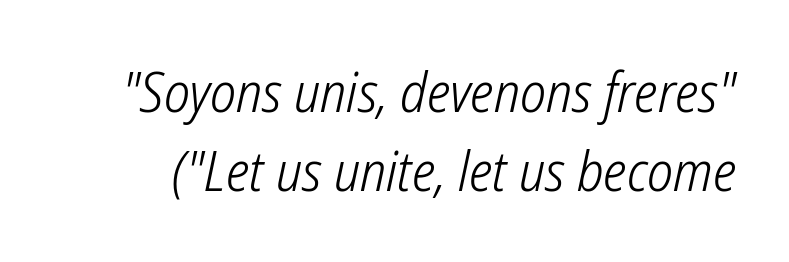
{"serif": "no", "bold": "no", "weight": "light", "width": "condensed", "stroke_contrast": "low", "x_height": "medium", "monospaced": "no", "underline": "no", "line_spacing": "normal", "line_spacing_ratio": 1.44, "letter_spacing": "normal", "letter_spacing_em": 0.0, "glyph_px": 55}
